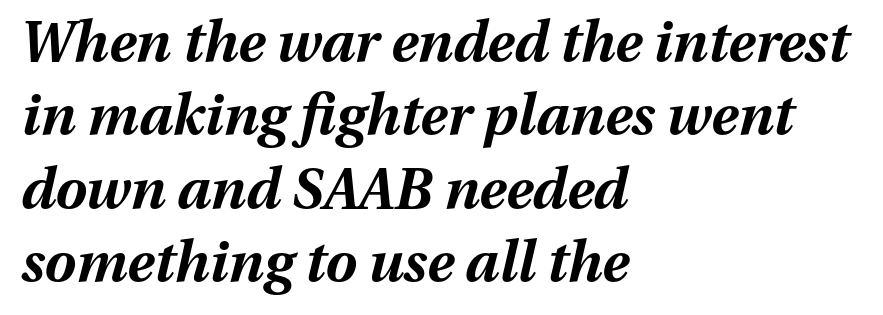
Q: Is the text bold? A: Yes.
Q: Is the text italic (slanted)? A: Yes, it leans right by about 13 degrees.
Q: Is the text underlined? A: No.
Q: How is the paragraph aligned? A: Left-aligned.
Q: Is the spacing between letters normal or unusually wide? A: Normal.
Q: Is the spacing between lines tight, normal or loose? A: Normal.
Q: Width (condensed, normal, or wide)? A: Normal.
Q: Stroke contrast? A: Medium.
Q: x-height? A: Medium.
Q: Monospaced? A: No.
